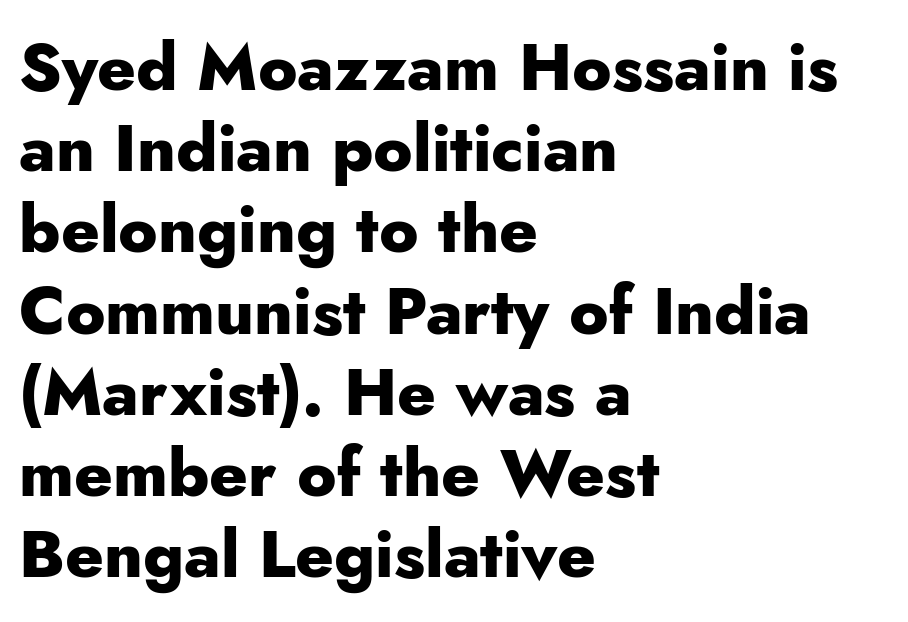
The image shows 66 px heavy sans-serif type, upright; set left-aligned, line spacing 1.23x, normal letter spacing, not underlined; low stroke contrast and a small x-height.
